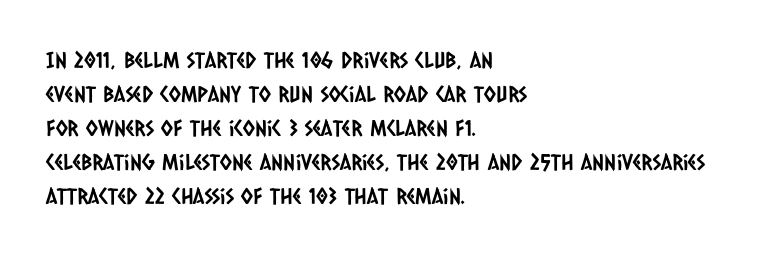
{"underline": "no", "align": "left", "line_spacing": "normal", "line_spacing_ratio": 1.55, "letter_spacing": "normal", "letter_spacing_em": 0.0, "glyph_px": 22}
